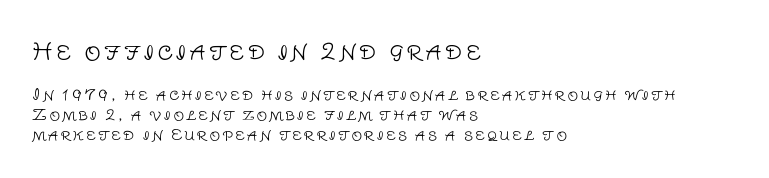
Leading matches the norm, producing a regular column. Descender tails drop into unmarked territory. No heavy texture on the line: the type isn't bold. Where is the straight margin? On the left. The passage shown begins with its larger block and ends with its smaller one.
